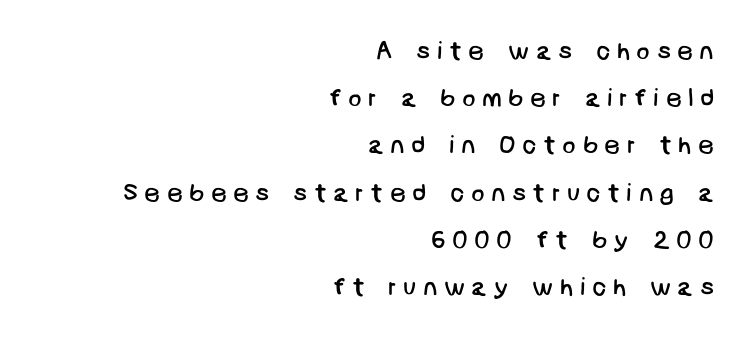
Nothing heavy about these letters — not bold at all. The specimen omits any rule beneath the text block's lines. Line endings align vertically; line beginnings do not. These lines have a slow, spaced-out rhythm from letter to letter.
